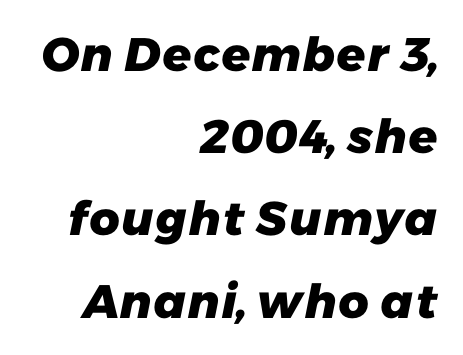
The horizontal fit of the characters is conventional and even. Descenders are the only things crossing below the line. This sample uses a sans-serif face. Heavy-handed strokes throughout: this text is bold. A student would call this right alignment; a typographer would say flush right, rag left.
